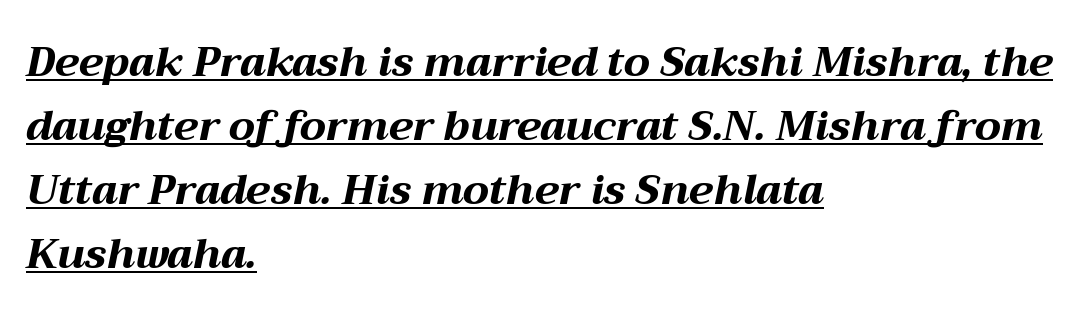
The image shows 41 px bold, wide type, italic (leaning right); set left-aligned, normal line spacing (1.56x), normal letter spacing, underlined; medium stroke contrast and a medium x-height.
